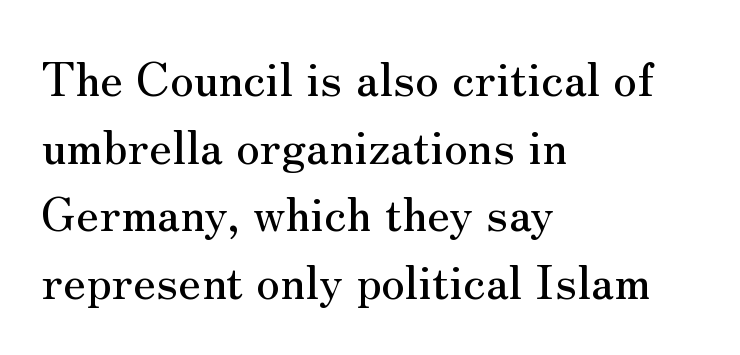
Q: Is the text italic (slanted)? A: No, it is upright.
Q: Is the typeface a serif or a sans-serif typeface? A: Serif.
Q: Is the text underlined? A: No.
Q: How is the paragraph aligned? A: Left-aligned.
Q: Is the spacing between letters normal or unusually wide? A: Normal.
Q: Is the spacing between lines tight, normal or loose? A: Normal.
Q: Width (condensed, normal, or wide)? A: Normal.
Q: Stroke contrast? A: Medium.
Q: x-height? A: Small.
Q: Monospaced? A: No.
